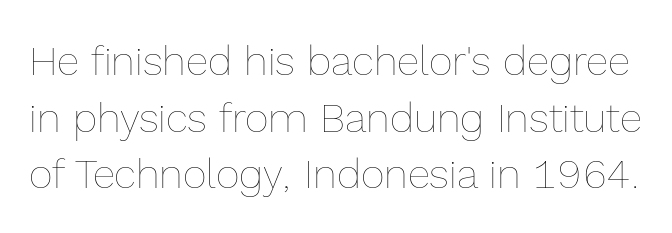
The image shows 41 px thin type, upright; set normal line spacing (1.38x), normal letter spacing, not underlined; a medium x-height.
